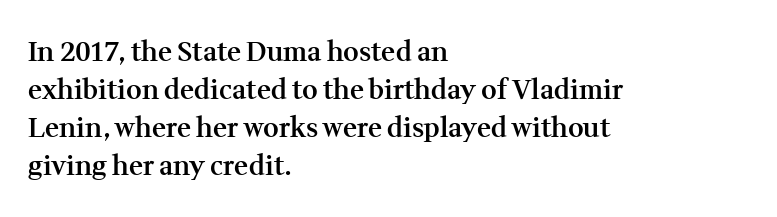
The image shows 27 px text type, upright; set left-aligned, normal line spacing (1.41x), normal letter spacing, not underlined.
